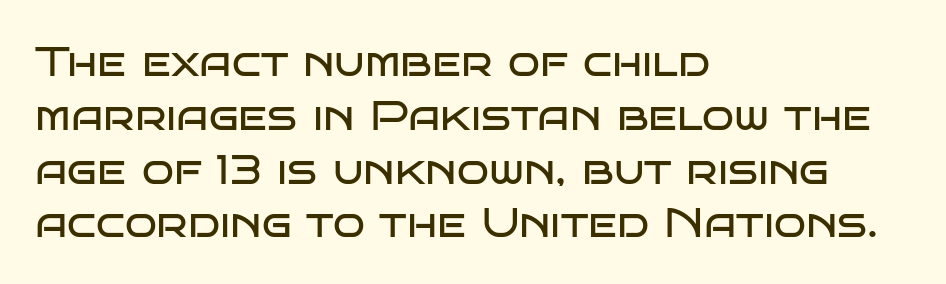
The image shows 42 px regular-weight, wide sans-serif type, upright; set left-aligned, normal line spacing (1.28x), normal letter spacing, not underlined; low stroke contrast and a large x-height.
